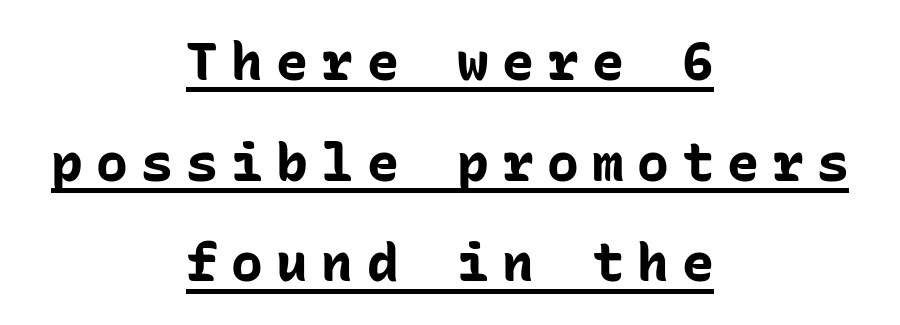
Compared with an ordinary text face, these strokes are far heavier — a full bold. A typesetter would call this monospace, since all characters share one set width. Characters remain perfectly vertical along every line. There is plenty of visible air inserted between adjacent glyphs. Is there much room between lines? Yes — plenty of vertical air separates them. The face used here appears with an underline applied.
